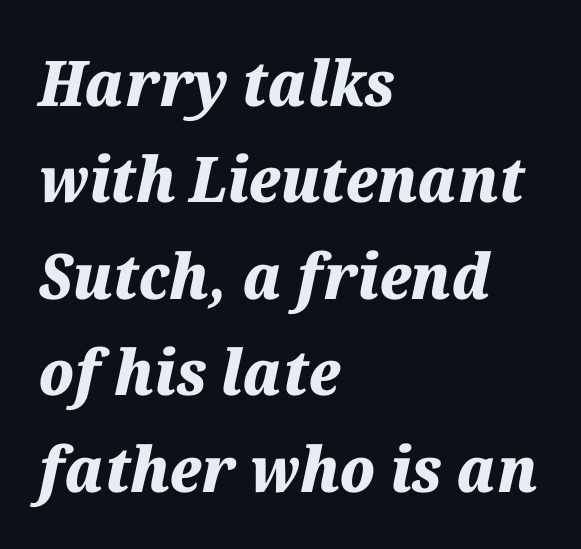
Weight: bold. One glance says typical: line gaps are just what's usual. Horizontally, the lines are justified to the leading edge only. Is the letter spacing exaggerated? No — it looks like the ordinary default.
